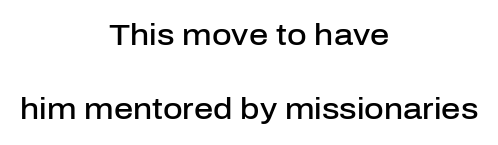
The image shows 30 px semibold sans-serif type, upright; set centered, loose line spacing (2.48x), normal letter spacing, not underlined; low stroke contrast and a medium x-height.
